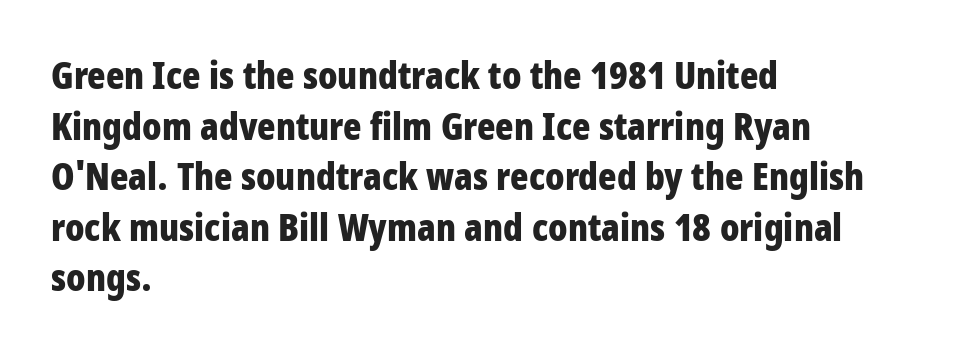
Q: Is the text bold? A: Yes.
Q: Is the text italic (slanted)? A: No, it is upright.
Q: Is the typeface a serif or a sans-serif typeface? A: Sans-serif.
Q: Is the text underlined? A: No.
Q: How is the paragraph aligned? A: Left-aligned.
Q: Is the spacing between letters normal or unusually wide? A: Normal.
Q: Is the spacing between lines tight, normal or loose? A: Normal.
Q: Width (condensed, normal, or wide)? A: Condensed.
Q: Stroke contrast? A: Low.
Q: x-height? A: Large.
Q: Monospaced? A: No.
